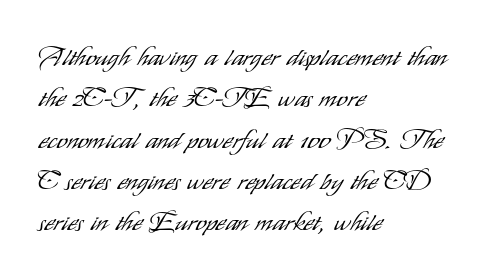
Q: Is the text bold? A: No.
Q: Is the text italic (slanted)? A: Yes.
Q: Is the text underlined? A: No.
Q: How is the paragraph aligned? A: Left-aligned.
Q: Is the spacing between letters normal or unusually wide? A: Normal.
Q: Is the spacing between lines tight, normal or loose? A: Normal.
